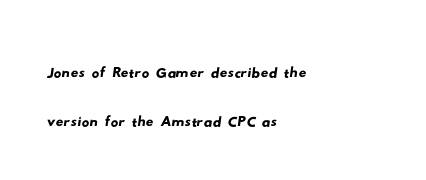
Q: Is the typeface a serif or a sans-serif typeface? A: Sans-serif.
Q: Is the text underlined? A: No.
Q: How is the paragraph aligned? A: Left-aligned.
Q: Is the spacing between letters normal or unusually wide? A: Normal.
Q: Is the spacing between lines tight, normal or loose? A: Normal.
Q: Width (condensed, normal, or wide)? A: Wide.
Q: Stroke contrast? A: Low.
Q: x-height? A: Small.
Q: Monospaced? A: No.
